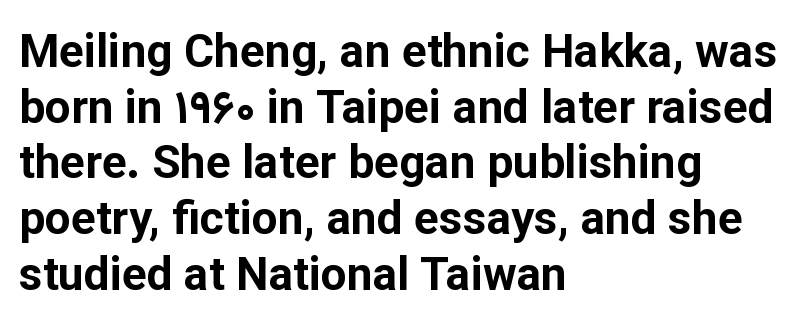
Q: Is the text bold? A: Yes.
Q: Is the text italic (slanted)? A: No, it is upright.
Q: Is the typeface a serif or a sans-serif typeface? A: Sans-serif.
Q: Is the text underlined? A: No.
Q: How is the paragraph aligned? A: Left-aligned.
Q: Is the spacing between letters normal or unusually wide? A: Normal.
Q: Width (condensed, normal, or wide)? A: Normal.
Q: Stroke contrast? A: Low.
Q: x-height? A: Medium.
Q: Monospaced? A: No.
